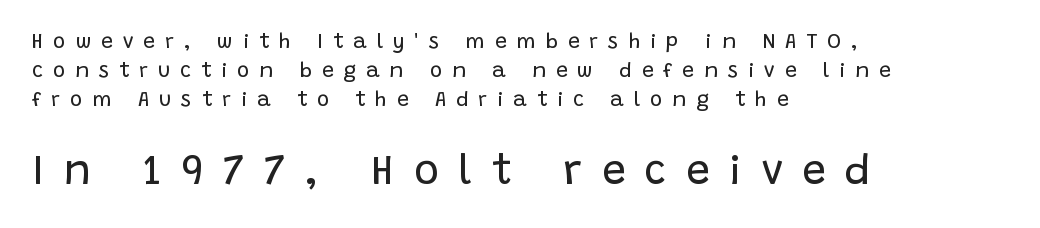
Q: Is the text bold? A: No.
Q: Is the text italic (slanted)? A: No, it is upright.
Q: Is the typeface a serif or a sans-serif typeface? A: Sans-serif.
Q: Is the text underlined? A: No.
Q: How is the paragraph aligned? A: Left-aligned.
Q: Is the spacing between letters normal or unusually wide? A: Unusually wide.
Q: Is the spacing between lines tight, normal or loose? A: Normal.
Q: Which block of text is set in a larger size, the first (top) or the second (bottom)? A: The second (bottom) one.
Q: Width (condensed, normal, or wide)? A: Normal.
Q: Stroke contrast? A: Low.
Q: x-height? A: Large.
Q: Monospaced? A: No.
